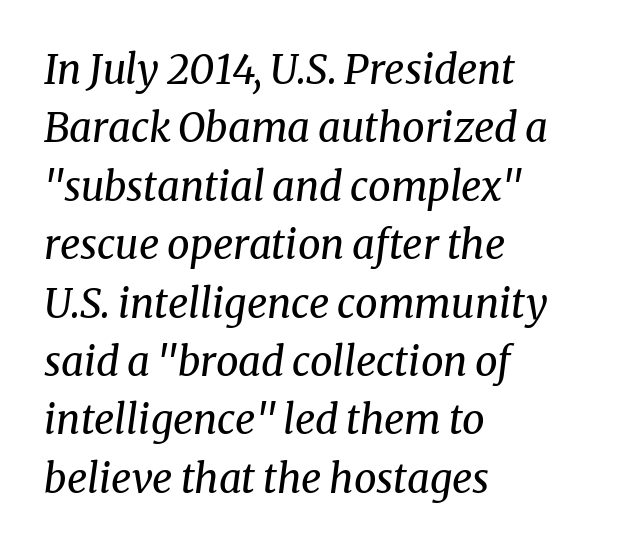
Q: Is the text bold? A: No.
Q: Is the text italic (slanted)? A: Yes, it leans right by about 8 degrees.
Q: Is the typeface a serif or a sans-serif typeface? A: Serif.
Q: Is the text underlined? A: No.
Q: How is the paragraph aligned? A: Left-aligned.
Q: Is the spacing between letters normal or unusually wide? A: Normal.
Q: Is the spacing between lines tight, normal or loose? A: Normal.
Q: Width (condensed, normal, or wide)? A: Normal.
Q: Stroke contrast? A: Medium.
Q: x-height? A: Medium.
Q: Monospaced? A: No.
